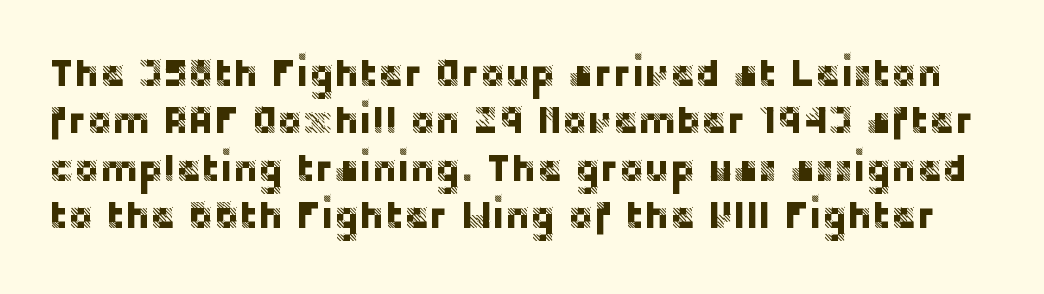
{"serif": "no", "italic": "no", "width": "normal", "stroke_contrast": "low", "x_height": "large", "monospaced": "no", "underline": "no", "line_spacing": "normal", "line_spacing_ratio": 1.25, "letter_spacing": "normal", "letter_spacing_em": 0.0, "glyph_px": 38}
